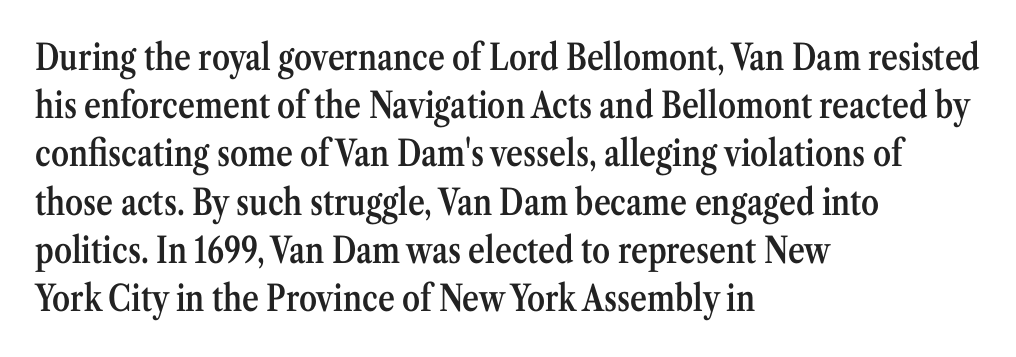
The image shows 36 px semibold, condensed serif type, upright; set left-aligned, normal line spacing (1.34x), normal letter spacing, not underlined; medium stroke contrast and a medium x-height.
